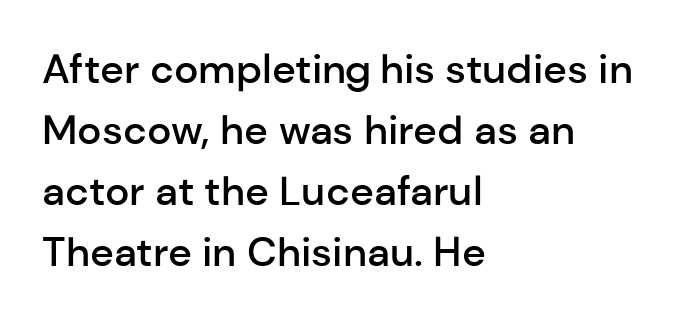
Q: Is the text bold? A: Semi-bold.
Q: Is the text italic (slanted)? A: No, it is upright.
Q: Is the typeface a serif or a sans-serif typeface? A: Sans-serif.
Q: Is the text underlined? A: No.
Q: How is the paragraph aligned? A: Left-aligned.
Q: Is the spacing between letters normal or unusually wide? A: Normal.
Q: Is the spacing between lines tight, normal or loose? A: Normal.
Q: Width (condensed, normal, or wide)? A: Normal.
Q: Stroke contrast? A: Low.
Q: x-height? A: Medium.
Q: Monospaced? A: No.
